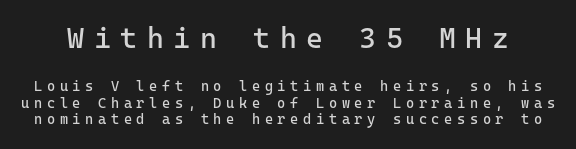
The image shows 29 px regular-weight sans-serif type, upright, monospaced; set line spacing 1.17x, unusually wide letter spacing (+0.33 em), not underlined; the first (top) block is 2.07x larger; low stroke contrast and a medium x-height.
